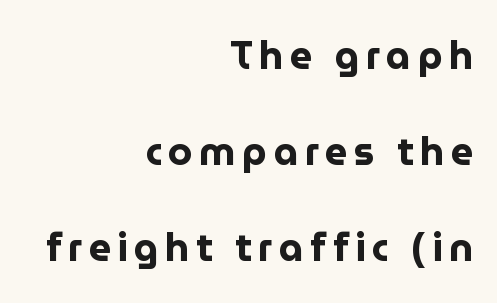
These lines are composed in type without serifs. Emphasis by weight is at full strength: bold. Note the varied advance widths — an 'i' is clearly narrower than an 'm'. Line spacing here is loose.
